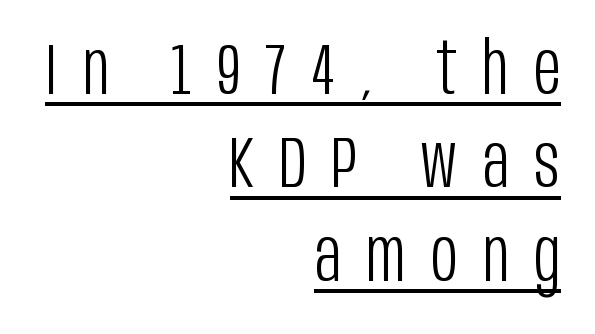
These lines sit exactly where default settings would place them. Stroke mass is kept to a normal reading level or below. Underlined type. Line ends are locked; line starts wander. This sample has the flowing, uneven cadence of proportional lettering. Italic: no, the glyphs are upright roman.
